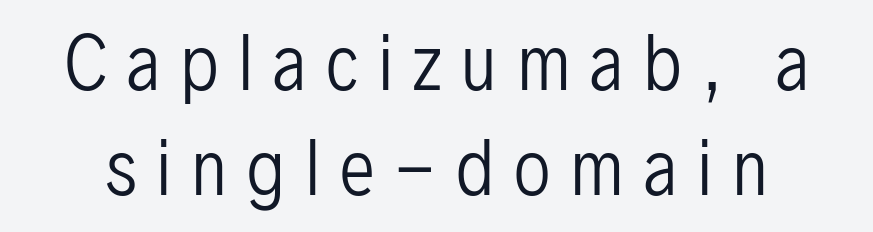
The image shows 71 px regular-weight, condensed sans-serif type, upright; set normal line spacing (1.48x), unusually wide letter spacing (+0.28 em), not underlined; low stroke contrast and a medium x-height.
